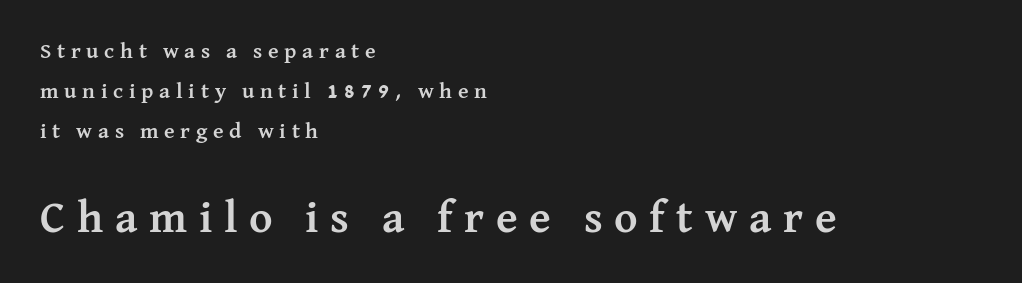
Q: Is the text bold? A: Yes.
Q: Is the text italic (slanted)? A: No, it is upright.
Q: Is the typeface a serif or a sans-serif typeface? A: Serif.
Q: Is the text underlined? A: No.
Q: How is the paragraph aligned? A: Left-aligned.
Q: Is the spacing between letters normal or unusually wide? A: Unusually wide.
Q: Which block of text is set in a larger size, the first (top) or the second (bottom)? A: The second (bottom) one.
Q: Width (condensed, normal, or wide)? A: Normal.
Q: Stroke contrast? A: Medium.
Q: x-height? A: Medium.
Q: Monospaced? A: No.
